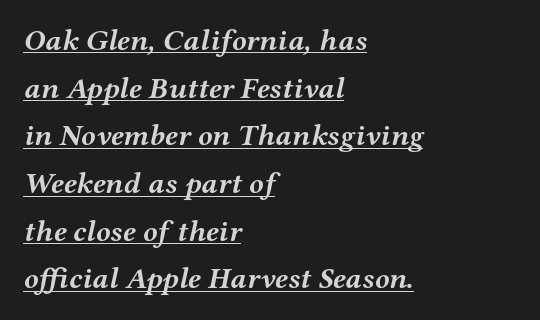
The image shows 30 px semibold, wide serif type, italic (leaning right); set left-aligned, normal line spacing (1.59x), normal letter spacing, underlined; medium stroke contrast and a medium x-height.
